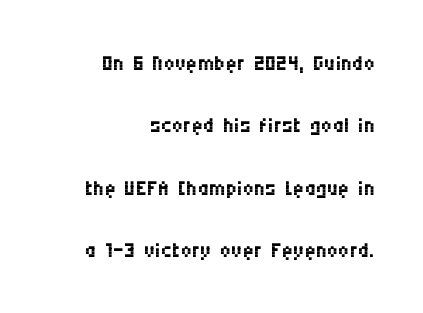
The image shows 31 px regular-weight, condensed sans-serif type, upright; set right-aligned, loose line spacing (2.01x), normal letter spacing, not underlined; medium stroke contrast and a large x-height.
